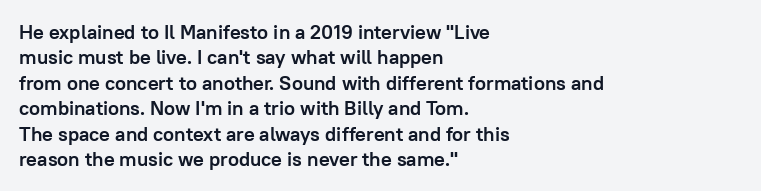
Characters follow at the spacing the type designer built in. What's the leading like? Ordinary, nothing unusual. Horizontal alignment here is leftward, the default for most running prose. The words here are not underlined. The typesetting leans heavy: a genuine bold.
